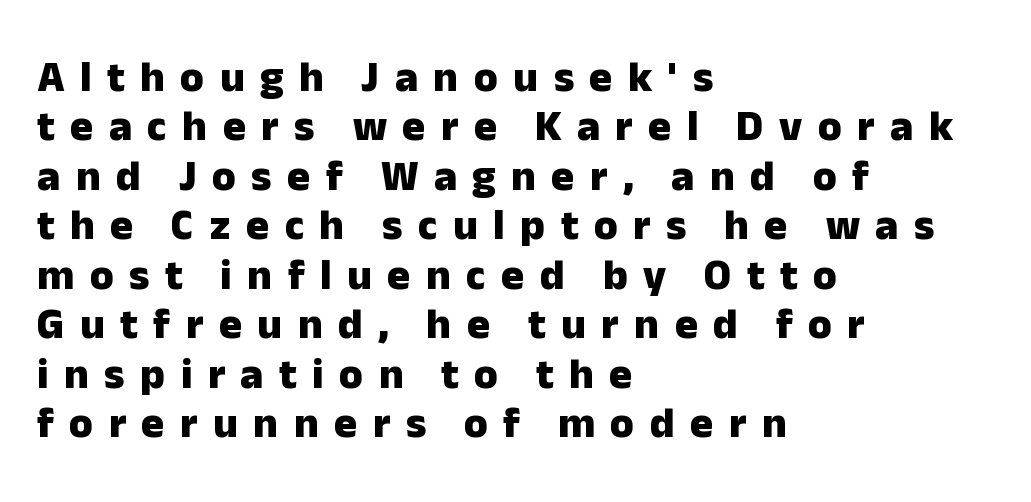
{"serif": "no", "italic": "no", "bold": "yes", "weight": "heavy", "width": "normal", "stroke_contrast": "low", "x_height": "medium", "monospaced": "no", "underline": "no", "align": "left", "line_spacing": "tight", "line_spacing_ratio": 1.15, "letter_spacing": "wide", "letter_spacing_em": 0.36, "glyph_px": 43}
